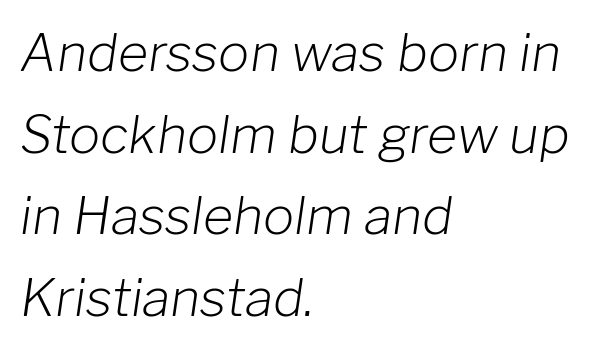
In terms of letterspacing, this is plain default setting. No extra ink here — the face is not bold. The block of text has a typical density, with ordinary space between rows. Visually the block forms a straight wall on the left and a jagged coastline on the right. Is this a fixed-width face? No — the glyphs have proportional, varying widths.
